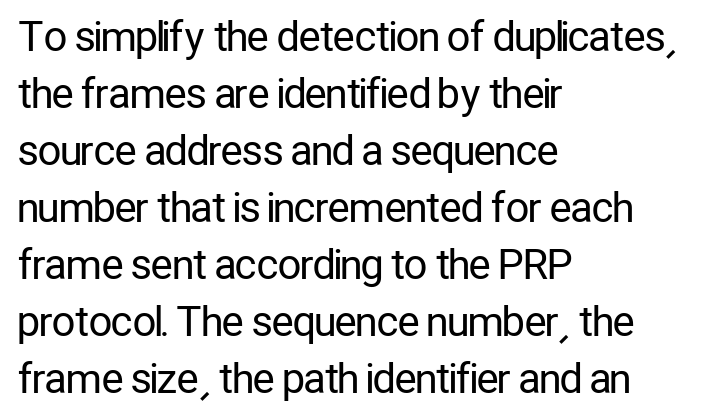
The image shows 41 px regular-weight, condensed sans-serif type, upright; set left-aligned, normal line spacing (1.39x), normal letter spacing, not underlined; low stroke contrast and a medium x-height.
